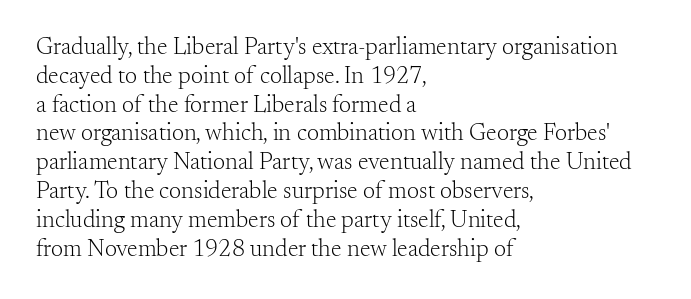
Q: Is the text bold? A: No.
Q: Is the text italic (slanted)? A: No, it is upright.
Q: Is the text underlined? A: No.
Q: How is the paragraph aligned? A: Left-aligned.
Q: Is the spacing between letters normal or unusually wide? A: Normal.
